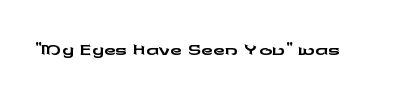
{"serif": "no", "italic": "no", "width": "wide", "stroke_contrast": "low", "x_height": "medium", "monospaced": "no", "underline": "no", "letter_spacing": "normal", "letter_spacing_em": 0.0, "glyph_px": 32}
